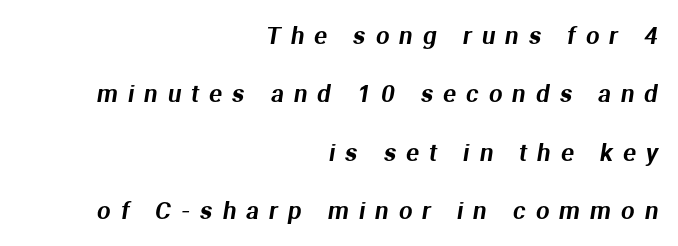
{"underline": "no", "align": "right", "line_spacing": "loose", "line_spacing_ratio": 2.43, "letter_spacing": "wide", "letter_spacing_em": 0.42, "glyph_px": 24}
